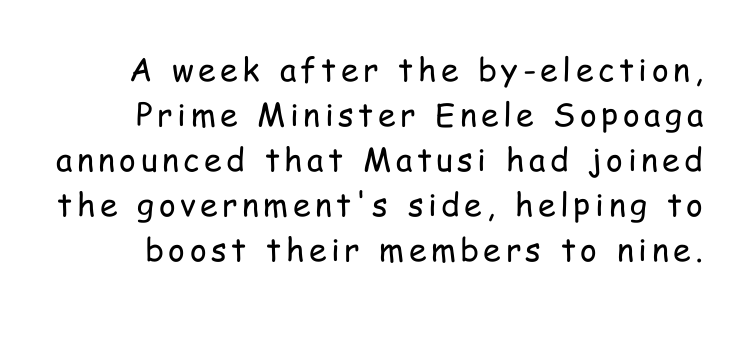
The image shows 32 px regular-weight, condensed sans-serif type, upright; set normal line spacing (1.41x), not underlined; low stroke contrast and a medium x-height.
